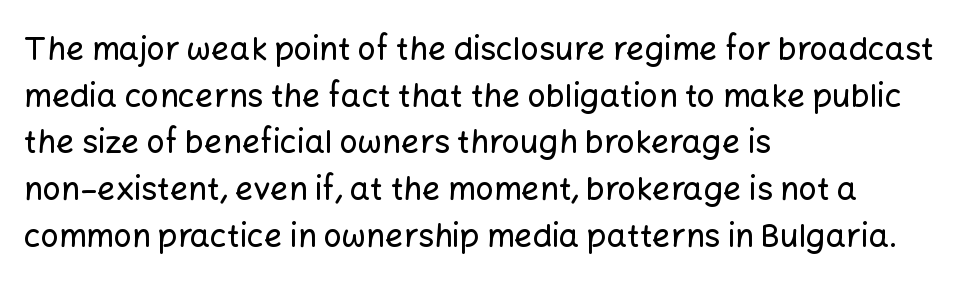
Q: Is the text italic (slanted)? A: No, it is upright.
Q: Is the typeface a serif or a sans-serif typeface? A: Sans-serif.
Q: Is the text underlined? A: No.
Q: How is the paragraph aligned? A: Left-aligned.
Q: Is the spacing between letters normal or unusually wide? A: Normal.
Q: Is the spacing between lines tight, normal or loose? A: Normal.
Q: Width (condensed, normal, or wide)? A: Normal.
Q: Stroke contrast? A: Low.
Q: x-height? A: Medium.
Q: Monospaced? A: No.
